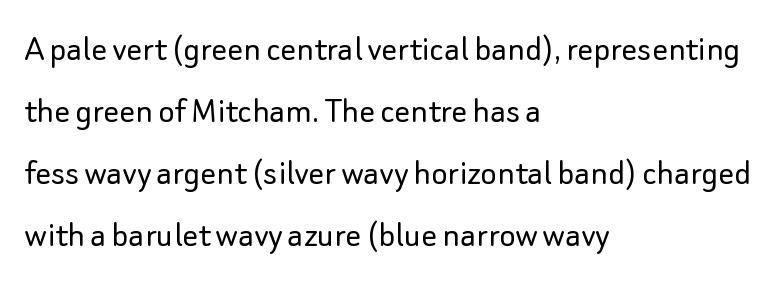
Q: Is the text bold? A: No.
Q: Is the text italic (slanted)? A: No, it is upright.
Q: Is the typeface a serif or a sans-serif typeface? A: Sans-serif.
Q: Is the text underlined? A: No.
Q: How is the paragraph aligned? A: Left-aligned.
Q: Is the spacing between letters normal or unusually wide? A: Normal.
Q: Is the spacing between lines tight, normal or loose? A: Normal.
Q: Width (condensed, normal, or wide)? A: Normal.
Q: Stroke contrast? A: Low.
Q: x-height? A: Small.
Q: Monospaced? A: No.
